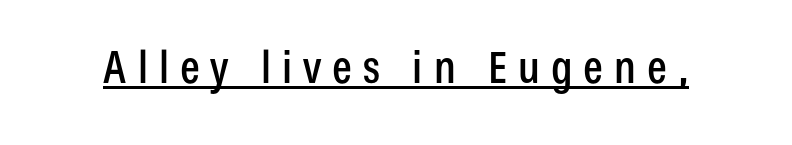
Short note: letters widely spaced. The face used here appears with an underline applied. Serifs: no, the terminals of the letterforms are clean. Is this a fixed-width face? No — the glyphs have proportional, varying widths.
